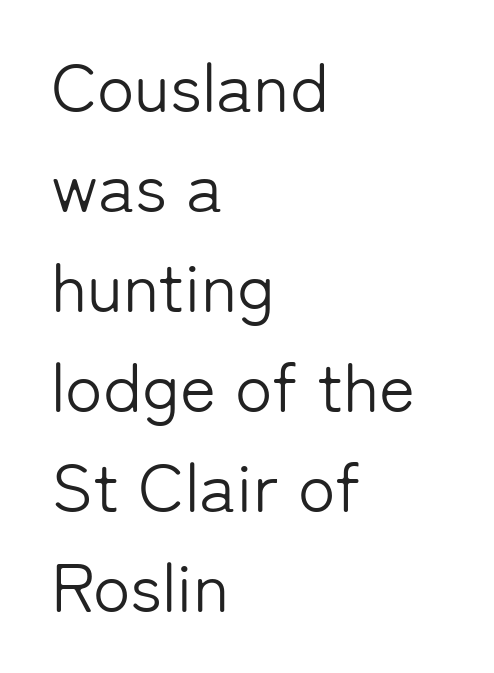
Is this a fixed-width face? No — the glyphs have proportional, varying widths. The specimen reads as upright at a glance. Rule under the text: the space is simply empty. This is sans-serif lettering, the kind often seen on screens and signage.
